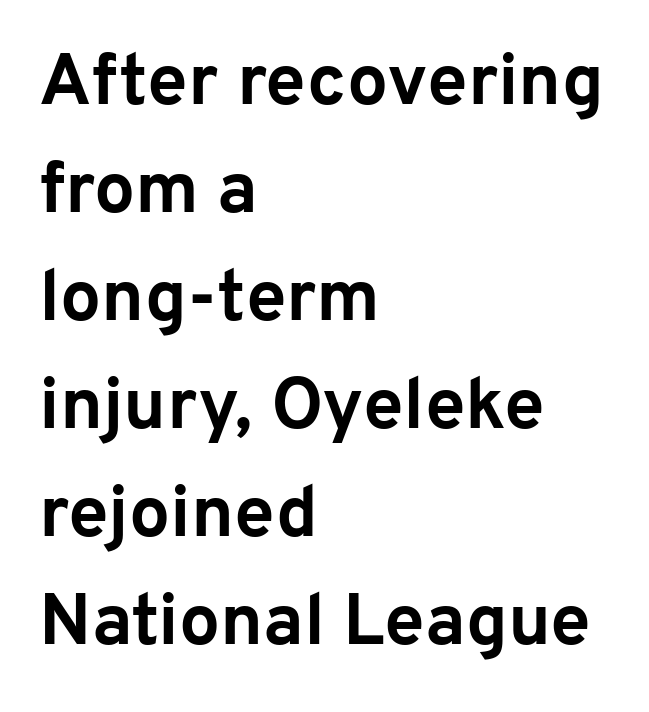
The image shows 73 px bold sans-serif type, upright; set left-aligned, normal line spacing (1.48x), normal letter spacing, not underlined; low stroke contrast and a medium x-height.
